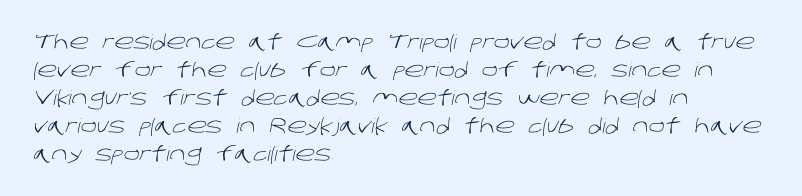
Compared with a centered layout, this one pins lines to the left instead. Tracking here is standard; glyphs follow each other at the usual distance. Nobody drew a line under any word here. Weight: regular or lighter. These lines sit exactly where default settings would place them.
